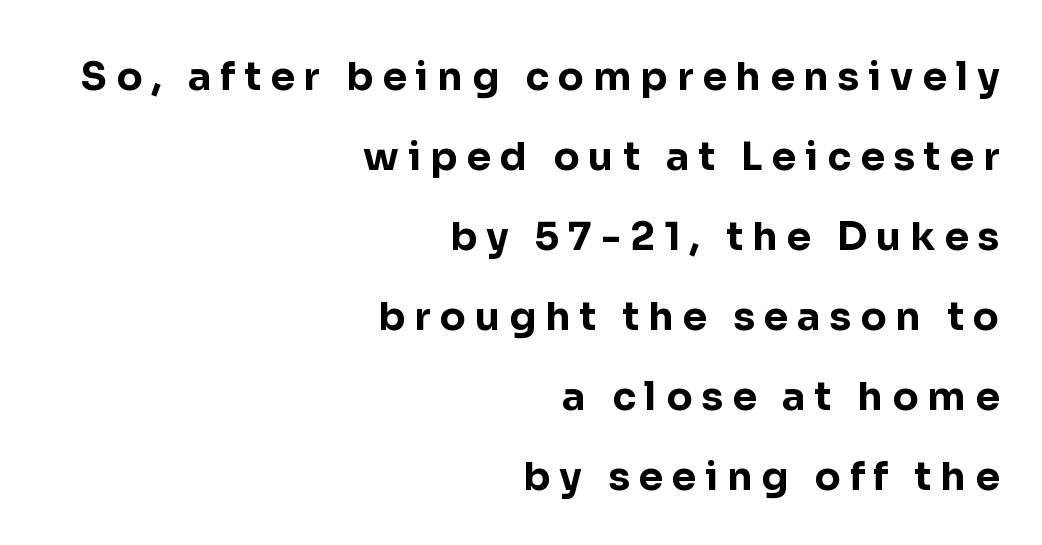
Examine the stroke ends and you'll find no serifs. How heavy is the stroke? Heavy — this is a bold. Line ends are locked; line starts wander. Characters remain perfectly vertical along every line. Between one letter and the next there's a generous, obvious gap.
